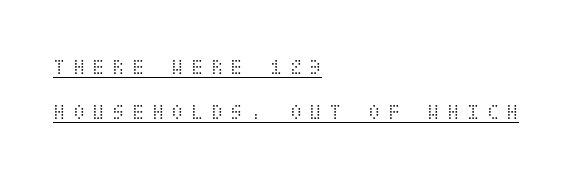
{"italic": "no", "bold": "no", "underline": "yes", "align": "left", "line_spacing": "loose", "line_spacing_ratio": 1.96, "letter_spacing": "wide", "letter_spacing_em": 0.31, "glyph_px": 23}
